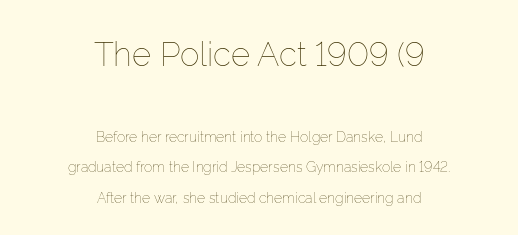
Q: Is the text bold? A: No.
Q: Is the text italic (slanted)? A: No, it is upright.
Q: Is the text underlined? A: No.
Q: How is the paragraph aligned? A: Centered.
Q: Is the spacing between letters normal or unusually wide? A: Normal.
Q: Is the spacing between lines tight, normal or loose? A: Loose.
Q: Which block of text is set in a larger size, the first (top) or the second (bottom)? A: The first (top) one.
Q: Width (condensed, normal, or wide)? A: Normal.
Q: Stroke contrast? A: Low.
Q: x-height? A: Medium.
Q: Monospaced? A: No.
